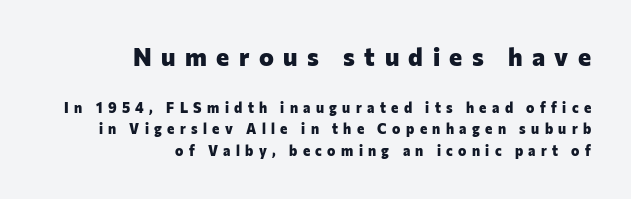
The image shows 25 px bold type, upright; set right-aligned, normal line spacing (1.52x), unusually wide letter spacing (+0.38 em), not underlined; the first (top) block is 1.79x larger.
